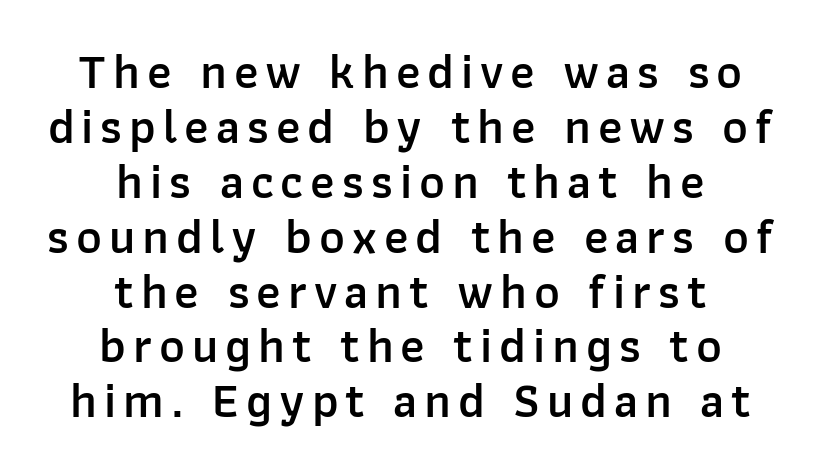
Q: Is the text bold? A: Semi-bold.
Q: Is the text italic (slanted)? A: No, it is upright.
Q: Is the typeface a serif or a sans-serif typeface? A: Sans-serif.
Q: Is the text underlined? A: No.
Q: How is the paragraph aligned? A: Centered.
Q: Is the spacing between lines tight, normal or loose? A: Tight.
Q: Width (condensed, normal, or wide)? A: Normal.
Q: Stroke contrast? A: Low.
Q: x-height? A: Medium.
Q: Monospaced? A: No.
